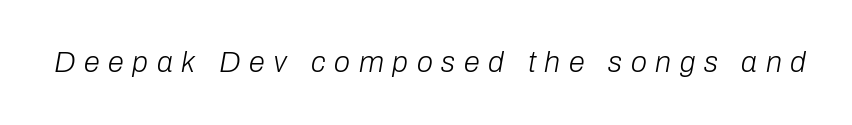
Quick note: italic. The letterforms stand isolated, each surrounded by extra space. No letter is thick-stroked: the sample isn't bold. These lines are rendered in a variable-pitch font. Descender tails drop into unmarked territory.
